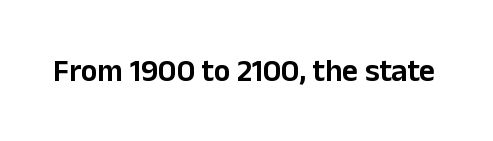
{"serif": "no", "italic": "no", "width": "normal", "stroke_contrast": "low", "x_height": "medium", "monospaced": "no", "underline": "no", "letter_spacing": "normal", "letter_spacing_em": 0.0, "glyph_px": 31}
